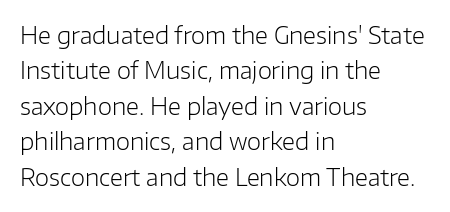
Q: Is the text bold? A: No.
Q: Is the text italic (slanted)? A: No, it is upright.
Q: Is the text underlined? A: No.
Q: How is the paragraph aligned? A: Left-aligned.
Q: Is the spacing between letters normal or unusually wide? A: Normal.
Q: Is the spacing between lines tight, normal or loose? A: Normal.
